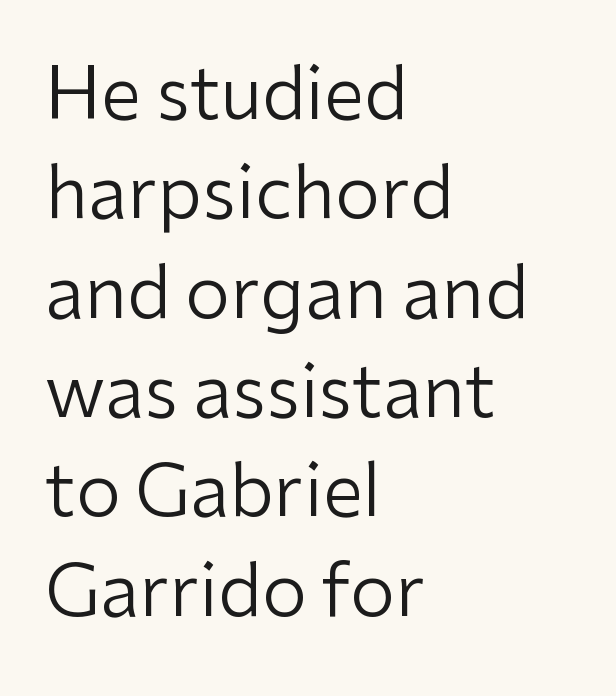
Interline gaps are of average width in this sample. Anything drawn beneath the words? Only blank space. Nothing unusual about the tracking: characters are spaced as the font intends. Does the type have serifs? No, each stem ends abruptly. Stem width sits at or under what a default text font uses. Do the characters align in a grid? No, the font is proportional.
